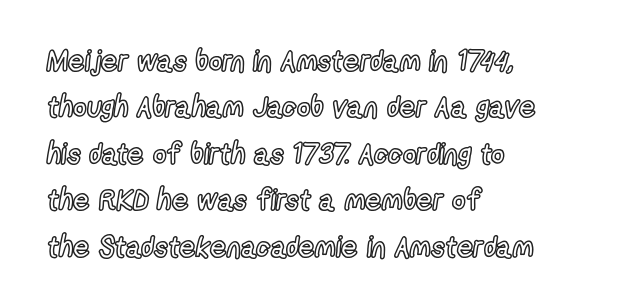
{"width": "condensed", "x_height": "medium", "monospaced": "no", "underline": "no", "align": "left", "line_spacing": "normal", "line_spacing_ratio": 1.6, "letter_spacing": "normal", "letter_spacing_em": 0.0, "glyph_px": 29}
